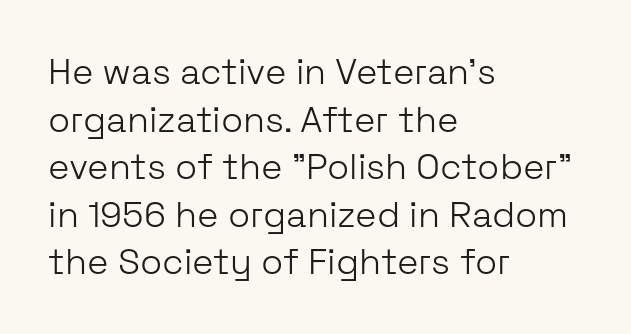
Stroke terminals: plain, sans-serif. A typesetter would call this proportional, since set widths differ per character. Nothing unusual about the tracking: characters are spaced as the font intends. The passage shown is not underscored anywhere. Each stroke keeps to a modest, everyday thickness or less.
